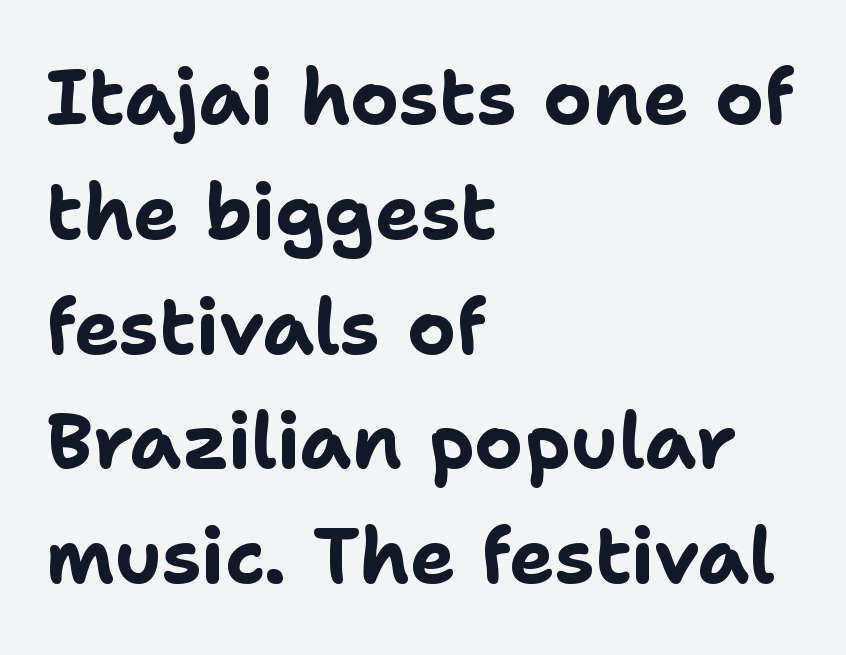
{"serif": "no", "italic": "no", "bold": "yes", "weight": "bold", "width": "normal", "stroke_contrast": "low", "x_height": "medium", "monospaced": "no", "underline": "no", "align": "left", "line_spacing": "normal", "line_spacing_ratio": 1.51, "letter_spacing": "normal", "letter_spacing_em": 0.0, "glyph_px": 76}
